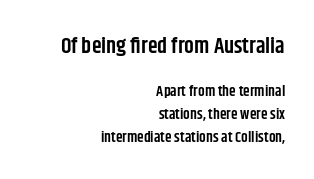
The image shows 22 px text type, upright; set right-aligned, normal line spacing (1.52x), normal letter spacing, not underlined; the first (top) block is 1.47x larger.
